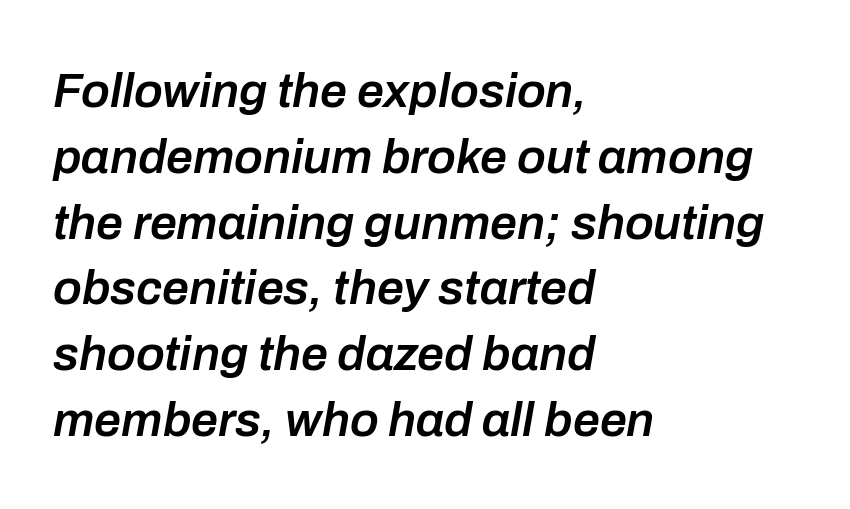
The image shows 48 px semibold type, italic (leaning right); set left-aligned, normal line spacing (1.37x), normal letter spacing, not underlined; low stroke contrast and a medium x-height.
